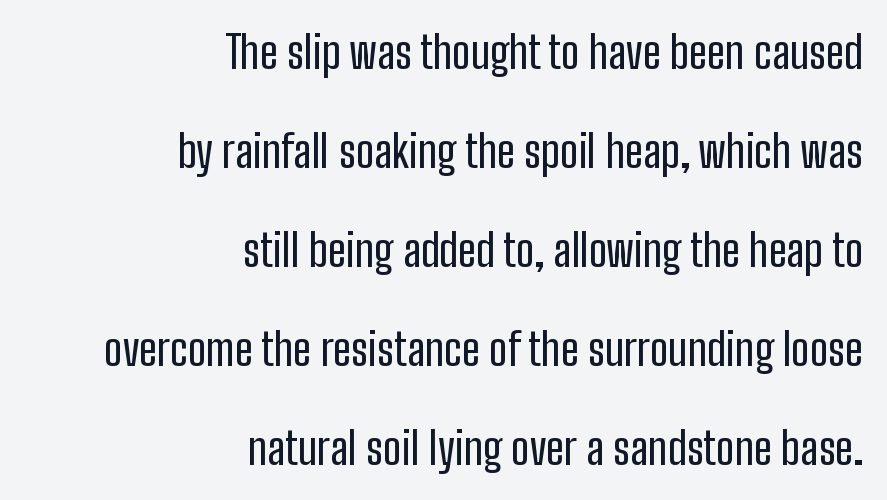
Q: Is the text italic (slanted)? A: No, it is upright.
Q: Is the typeface a serif or a sans-serif typeface? A: Sans-serif.
Q: Is the text underlined? A: No.
Q: How is the paragraph aligned? A: Right-aligned.
Q: Is the spacing between letters normal or unusually wide? A: Normal.
Q: Is the spacing between lines tight, normal or loose? A: Loose.
Q: Width (condensed, normal, or wide)? A: Condensed.
Q: Stroke contrast? A: Low.
Q: x-height? A: Medium.
Q: Monospaced? A: No.
